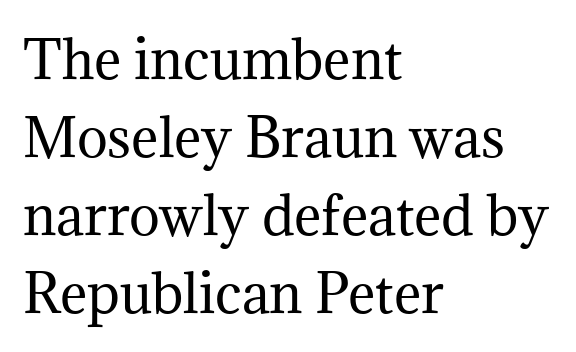
Is there any slant? The stems are plumb. The glyphs are unaccompanied by any horizontal stroke below them. One glance says typical: line gaps are just what's usual. No chunkiness to these letters — they're not bold. Note the varied advance widths — an 'i' is clearly narrower than an 'm'.
